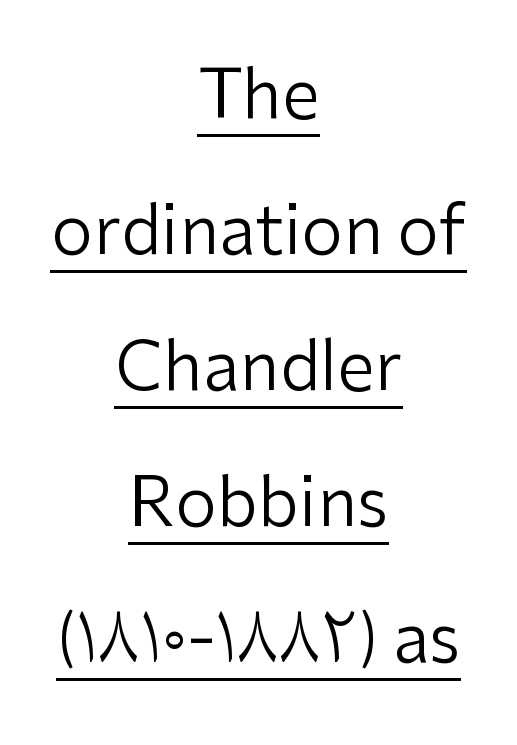
The image shows 67 px regular-weight sans-serif type, upright; set centered, loose line spacing (2.03x), normal letter spacing, underlined; low stroke contrast and a medium x-height.
